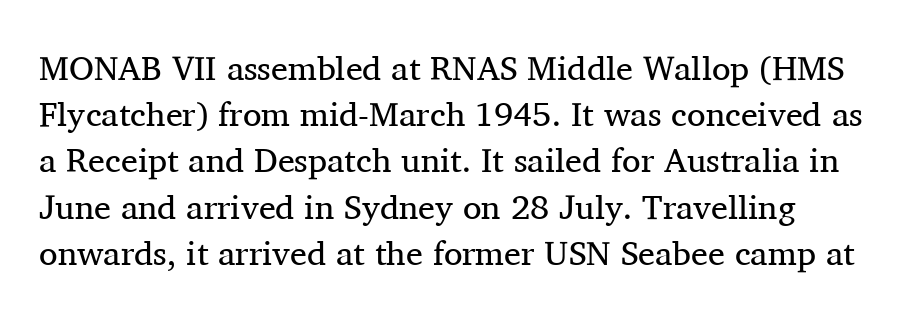
{"serif": "yes", "italic": "no", "bold": "no", "weight": "regular", "width": "normal", "stroke_contrast": "medium", "x_height": "medium", "monospaced": "no", "underline": "no", "line_spacing": "normal", "line_spacing_ratio": 1.36, "letter_spacing": "normal", "letter_spacing_em": 0.0, "glyph_px": 34}
